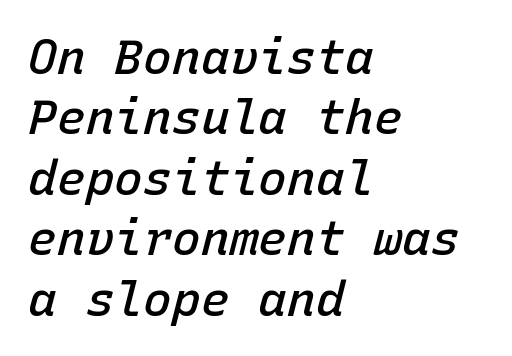
Q: Is the text bold? A: Semi-bold.
Q: Is the text italic (slanted)? A: Yes, it leans right by about 15 degrees.
Q: Is the text underlined? A: No.
Q: How is the paragraph aligned? A: Left-aligned.
Q: Is the spacing between letters normal or unusually wide? A: Normal.
Q: Is the spacing between lines tight, normal or loose? A: Normal.
Q: Width (condensed, normal, or wide)? A: Normal.
Q: Stroke contrast? A: Low.
Q: x-height? A: Medium.
Q: Monospaced? A: Yes.
